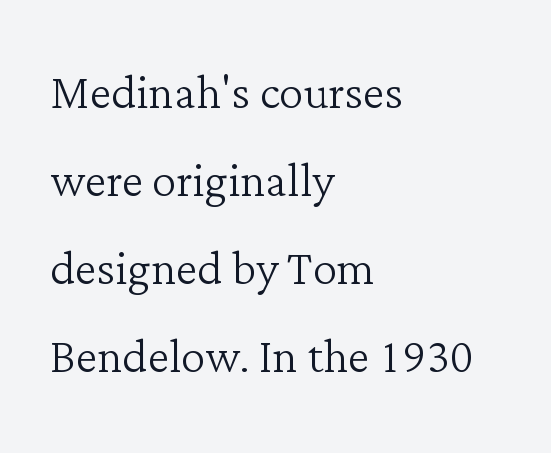
Q: Is the text bold? A: No.
Q: Is the text italic (slanted)? A: No, it is upright.
Q: Is the typeface a serif or a sans-serif typeface? A: Serif.
Q: Is the text underlined? A: No.
Q: How is the paragraph aligned? A: Left-aligned.
Q: Is the spacing between letters normal or unusually wide? A: Normal.
Q: Is the spacing between lines tight, normal or loose? A: Normal.
Q: Width (condensed, normal, or wide)? A: Normal.
Q: Stroke contrast? A: Low.
Q: x-height? A: Medium.
Q: Monospaced? A: No.
